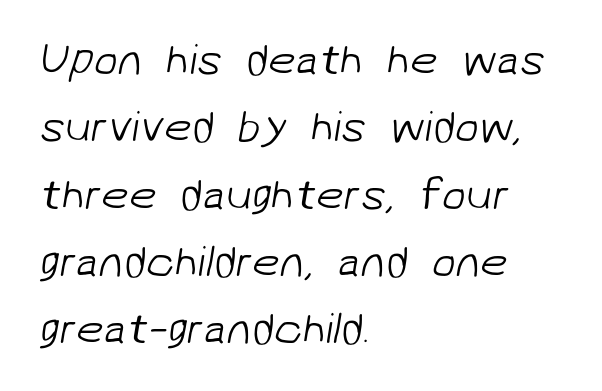
{"serif": "no", "bold": "no", "weight": "light", "width": "normal", "stroke_contrast": "low", "x_height": "medium", "monospaced": "no", "underline": "no", "align": "left", "line_spacing": "normal", "line_spacing_ratio": 1.53, "letter_spacing": "normal", "letter_spacing_em": 0.0, "glyph_px": 44}
